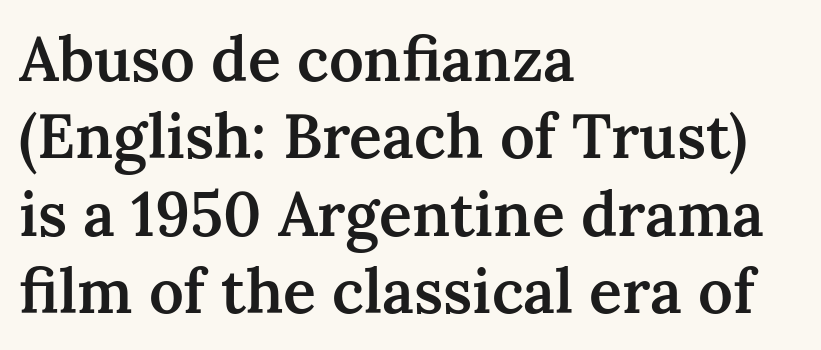
Q: Is the text bold? A: Semi-bold.
Q: Is the text italic (slanted)? A: No, it is upright.
Q: Is the typeface a serif or a sans-serif typeface? A: Serif.
Q: Is the text underlined? A: No.
Q: How is the paragraph aligned? A: Left-aligned.
Q: Is the spacing between letters normal or unusually wide? A: Normal.
Q: Is the spacing between lines tight, normal or loose? A: Normal.
Q: Width (condensed, normal, or wide)? A: Normal.
Q: Stroke contrast? A: Medium.
Q: x-height? A: Medium.
Q: Monospaced? A: No.
